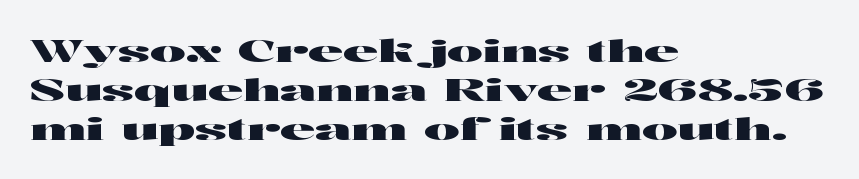
The image shows 30 px wide sans-serif type, upright; set left-aligned, normal line spacing (1.3x), normal letter spacing, not underlined; high stroke contrast and a medium x-height.
